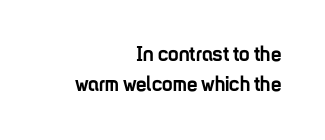
Q: Is the text bold? A: Yes.
Q: Is the text italic (slanted)? A: No, it is upright.
Q: Is the text underlined? A: No.
Q: How is the paragraph aligned? A: Right-aligned.
Q: Is the spacing between letters normal or unusually wide? A: Normal.
Q: Is the spacing between lines tight, normal or loose? A: Normal.
